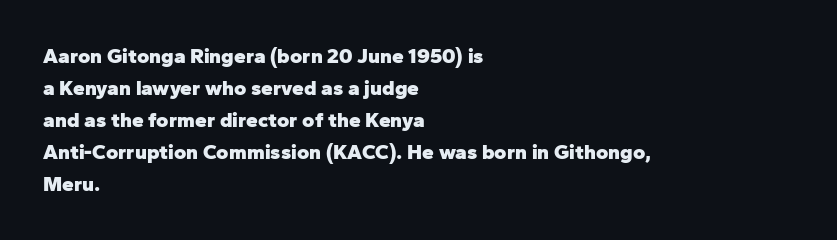
Q: Is the text bold? A: Yes.
Q: Is the text italic (slanted)? A: No, it is upright.
Q: Is the text underlined? A: No.
Q: How is the paragraph aligned? A: Left-aligned.
Q: Is the spacing between letters normal or unusually wide? A: Normal.
Q: Is the spacing between lines tight, normal or loose? A: Normal.
